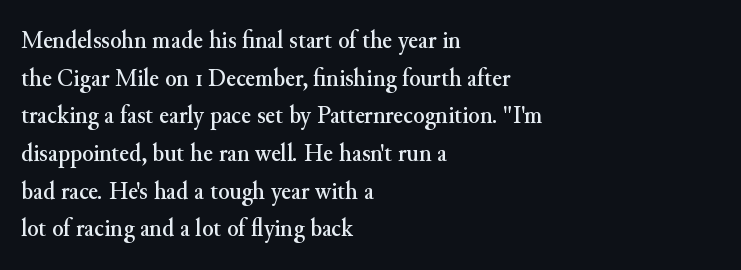
The image shows 26 px text type, upright; set left-aligned, normal line spacing (1.45x), normal letter spacing, not underlined.
